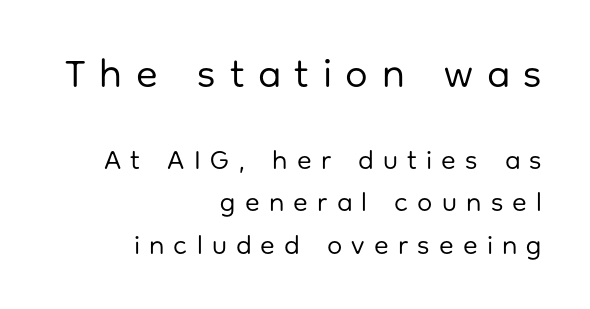
Q: Is the text bold? A: No.
Q: Is the text italic (slanted)? A: No, it is upright.
Q: Is the typeface a serif or a sans-serif typeface? A: Sans-serif.
Q: Is the text underlined? A: No.
Q: How is the paragraph aligned? A: Right-aligned.
Q: Is the spacing between letters normal or unusually wide? A: Unusually wide.
Q: Is the spacing between lines tight, normal or loose? A: Normal.
Q: Which block of text is set in a larger size, the first (top) or the second (bottom)? A: The first (top) one.
Q: Width (condensed, normal, or wide)? A: Normal.
Q: Stroke contrast? A: Low.
Q: x-height? A: Medium.
Q: Monospaced? A: No.
